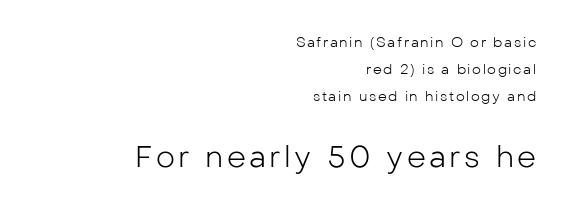
The image shows 30 px light sans-serif type, upright; set right-aligned, loose line spacing (1.93x), not underlined; the second (bottom) block is 2.14x larger; low stroke contrast and a medium x-height.
